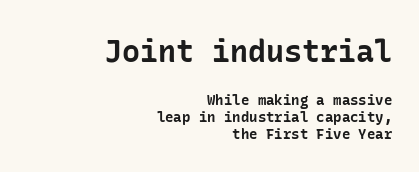
Q: Is the text bold? A: Yes.
Q: Is the text italic (slanted)? A: No, it is upright.
Q: Is the typeface a serif or a sans-serif typeface? A: Sans-serif.
Q: Is the text underlined? A: No.
Q: How is the paragraph aligned? A: Right-aligned.
Q: Is the spacing between letters normal or unusually wide? A: Normal.
Q: Which block of text is set in a larger size, the first (top) or the second (bottom)? A: The first (top) one.
Q: Width (condensed, normal, or wide)? A: Normal.
Q: Stroke contrast? A: Low.
Q: x-height? A: Medium.
